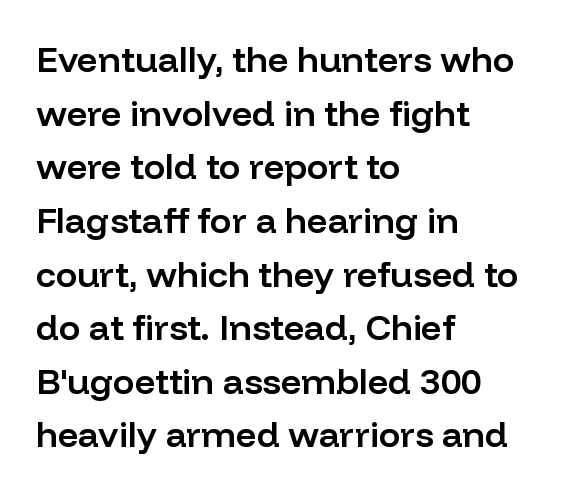
{"serif": "no", "italic": "no", "bold": "semi", "weight": "semibold", "width": "normal", "stroke_contrast": "low", "x_height": "medium", "monospaced": "no", "underline": "no", "align": "left", "line_spacing": "normal", "line_spacing_ratio": 1.49, "letter_spacing": "normal", "letter_spacing_em": 0.0, "glyph_px": 36}
